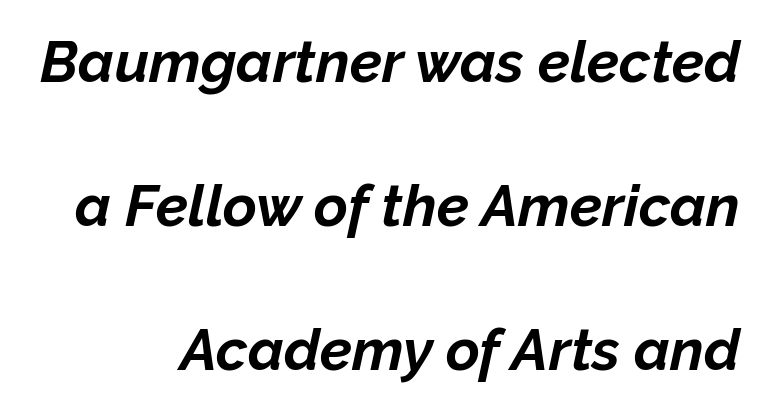
{"italic": "yes", "lean": "right", "slant_degrees": 12, "bold": "yes", "weight": "bold", "width": "normal", "stroke_contrast": "low", "x_height": "medium", "monospaced": "no", "underline": "no", "align": "right", "line_spacing": "loose", "line_spacing_ratio": 2.48, "letter_spacing": "normal", "letter_spacing_em": 0.0, "glyph_px": 58}
